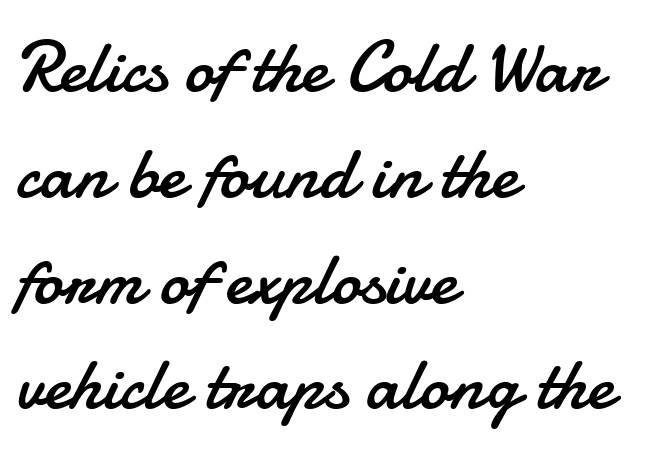
{"serif": "no", "bold": "no", "weight": "regular", "width": "normal", "stroke_contrast": "low", "x_height": "small", "monospaced": "no", "underline": "no", "align": "left", "line_spacing": "normal", "line_spacing_ratio": 1.43, "letter_spacing": "normal", "letter_spacing_em": 0.0, "glyph_px": 74}
